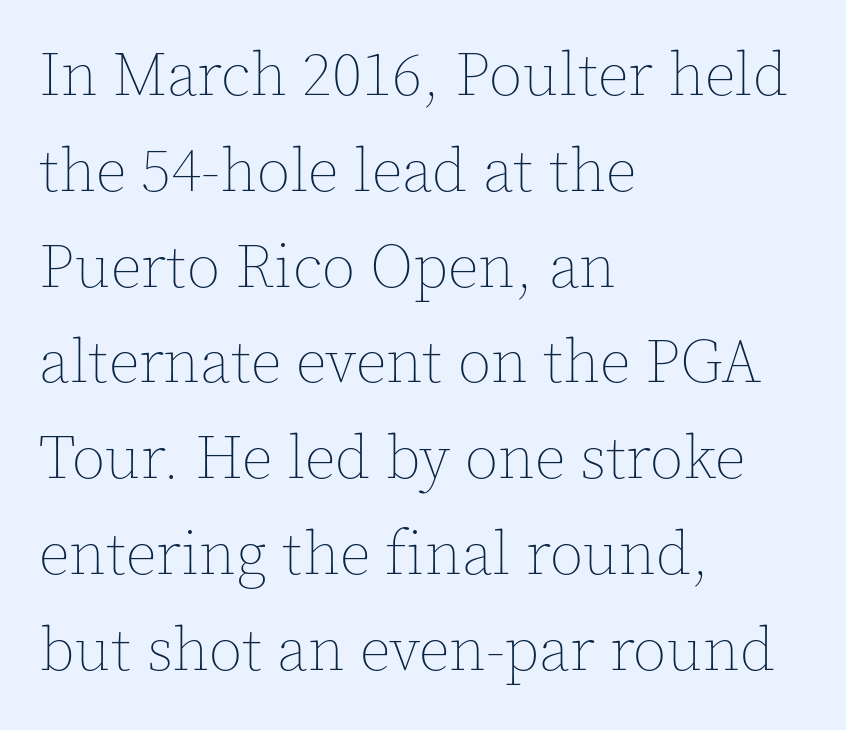
These glyphs show unthickened strokes, regular width or finer. What stands out about the letter spacing? Nothing — it is the standard amount. Nobody drew a line under any word here. Varying glyph widths throughout — classic text-font behaviour. Ordinary non-slanted type is in use. Vertical spacing — default.
